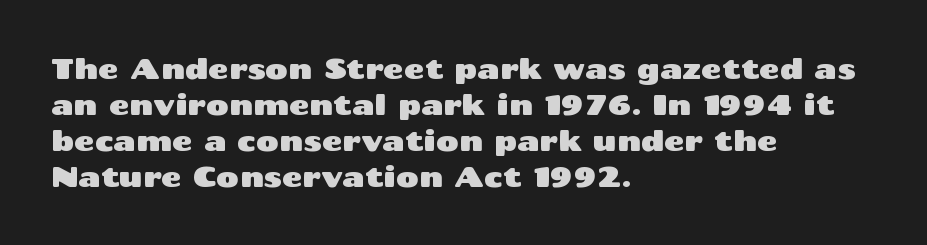
Normally led — the rows are evenly, conventionally spaced. The typesetter chose a ragged-right arrangement here. A sans-serif font was chosen for this passage. How are the letters spaced? Ordinarily, with no added tracking. Varying glyph widths throughout — classic text-font behaviour. The specimen omits any rule beneath the text block's lines.
